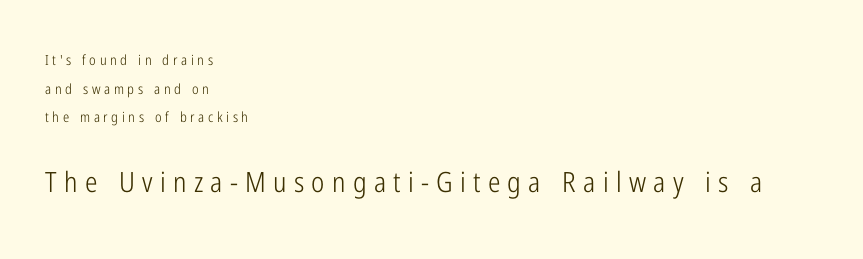
The image shows 28 px light, condensed sans-serif type, upright; set left-aligned, loose line spacing (2.04x), unusually wide letter spacing (+0.26 em), not underlined; the second (bottom) block is 2.0x larger; low stroke contrast and a medium x-height.
